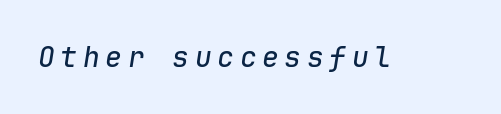
Each row of text sits above clean, open space. Monospaced: the letters line up in strict vertical columns. Characters are canted at an angle relative to the baseline's perpendicular. Someone cranked the tracking dial way up on this one.
